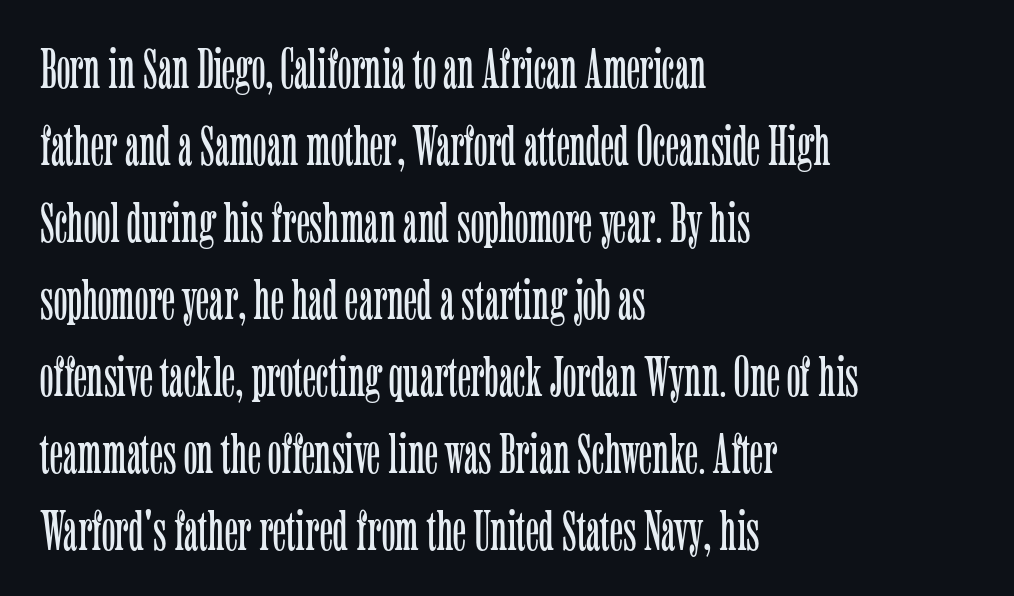
{"serif": "yes", "italic": "no", "bold": "no", "weight": "light", "width": "condensed", "stroke_contrast": "low", "x_height": "medium", "monospaced": "no", "underline": "no", "align": "left", "line_spacing": "normal", "line_spacing_ratio": 1.35, "letter_spacing": "normal", "letter_spacing_em": 0.0, "glyph_px": 57}
